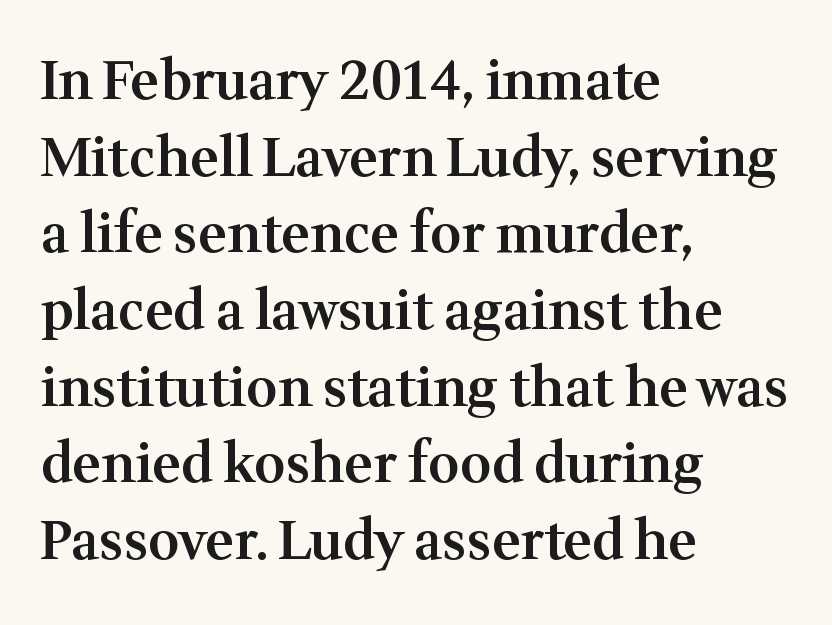
The image shows 54 px semibold serif type, upright; set left-aligned, normal line spacing (1.42x), normal letter spacing, not underlined; medium stroke contrast and a medium x-height.
